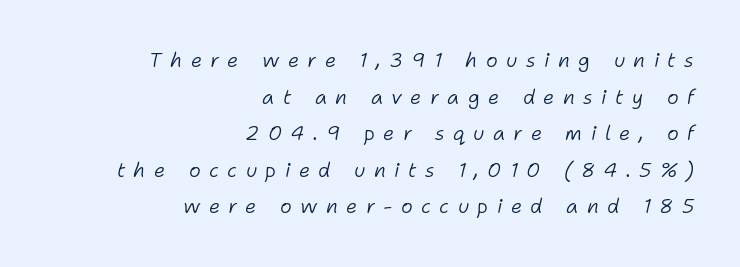
The passage is arranged like a letterhead date or caption credit — flush right. The typeface has the unassuming heft of standard copy or less. Check under the words: just untouched page. The text carries the slant typical of an italic or oblique font. These lines have a slow, spaced-out rhythm from letter to letter.
